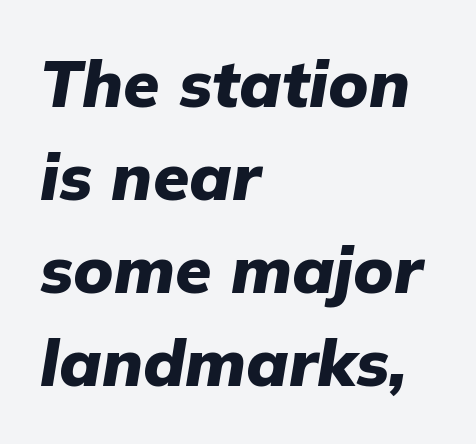
Q: Is the text bold? A: Yes.
Q: Is the text italic (slanted)? A: Yes, it leans right by about 9 degrees.
Q: Is the text underlined? A: No.
Q: How is the paragraph aligned? A: Left-aligned.
Q: Is the spacing between letters normal or unusually wide? A: Normal.
Q: Is the spacing between lines tight, normal or loose? A: Normal.
Q: Width (condensed, normal, or wide)? A: Normal.
Q: Stroke contrast? A: Low.
Q: x-height? A: Medium.
Q: Monospaced? A: No.
